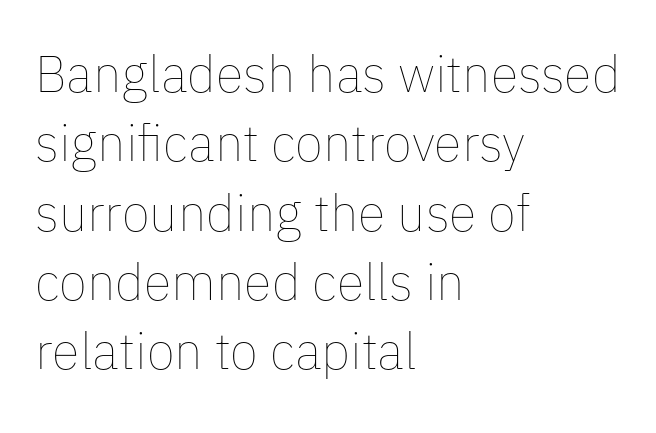
The rendering uses natural spacing where letterforms have individual widths. Is the letter spacing exaggerated? No — it looks like the ordinary default. Compared with typical paragraphs, the rows here are spaced about the same. Line starts are locked; line ends wander.
